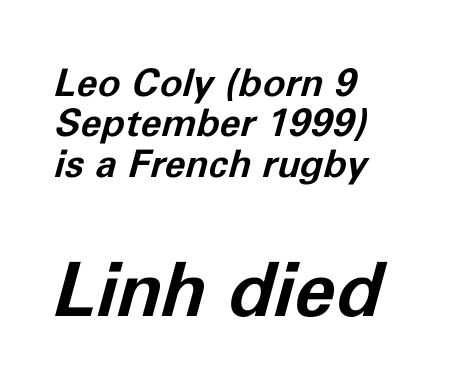
{"italic": "yes", "lean": "right", "slant_degrees": 11, "bold": "yes", "weight": "bold", "width": "normal", "stroke_contrast": "low", "x_height": "medium", "monospaced": "no", "underline": "no", "align": "left", "line_spacing": "tight", "line_spacing_ratio": 1.06, "letter_spacing": "normal", "letter_spacing_em": 0.0, "larger_block": "second", "size_ratio": 1.97, "glyph_px": 75}
